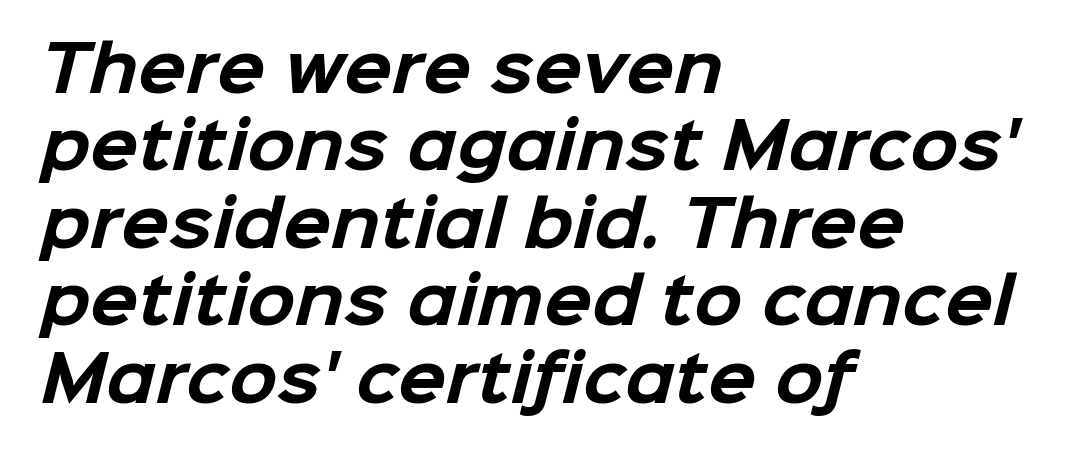
The image shows 63 px bold sans-serif type; set left-aligned, line spacing 1.23x, normal letter spacing, not underlined; low stroke contrast and a medium x-height.
